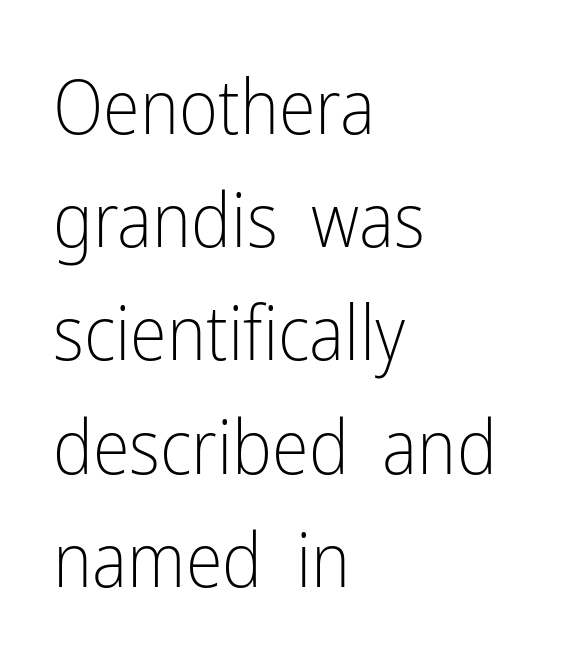
{"serif": "no", "italic": "no", "bold": "no", "weight": "light", "width": "condensed", "stroke_contrast": "low", "x_height": "medium", "monospaced": "no", "underline": "no", "align": "left", "line_spacing": "normal", "line_spacing_ratio": 1.51, "letter_spacing": "normal", "letter_spacing_em": 0.0, "glyph_px": 75}
